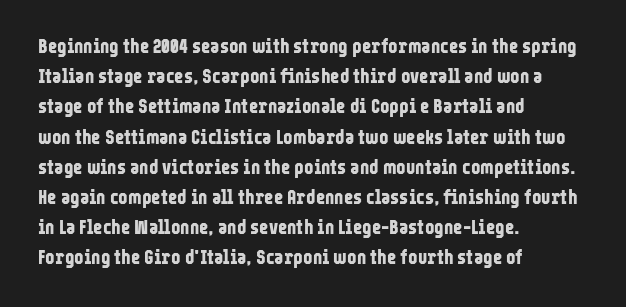
The image shows 20 px bold type, upright; set left-aligned, normal line spacing (1.51x), normal letter spacing, not underlined.
